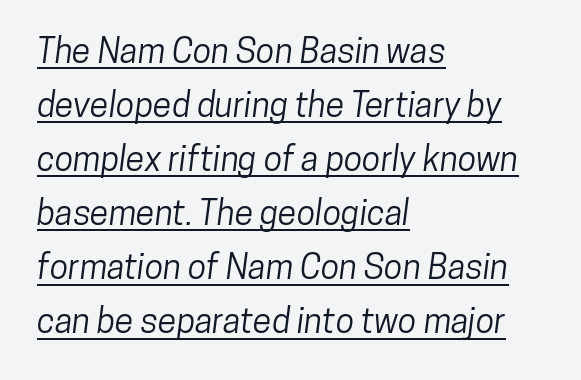
Serifs: no, the terminals of the letterforms are clean. Each line of the rendering has a horizontal stroke beneath the glyphs. Visually the block forms a straight wall on the left and a jagged coastline on the right. This rendering leaves character spacing at its baseline value. The space between consecutive lines is moderate.
